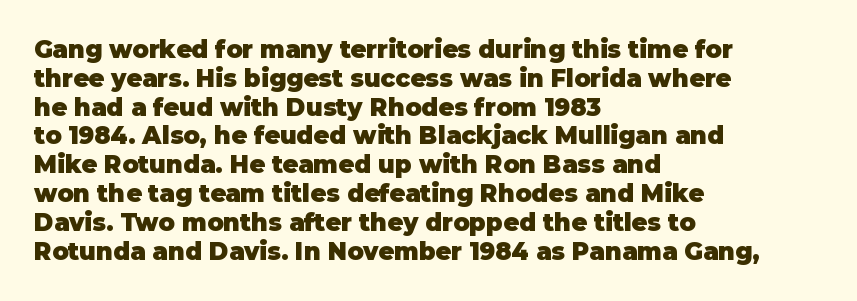
The image shows 24 px bold type, upright; set left-aligned, line spacing 1.2x, normal letter spacing, not underlined.
